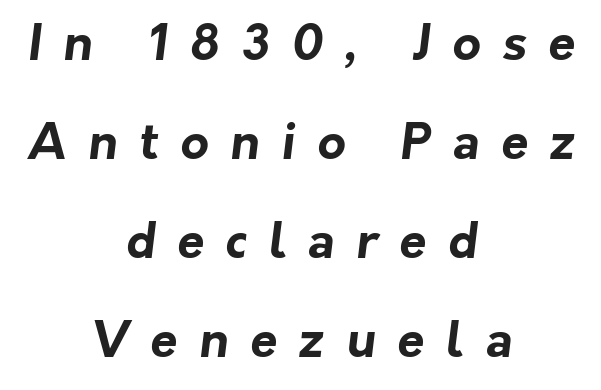
Is this a fixed-width face? No — the glyphs have proportional, varying widths. Each letter's strokes conclude bluntly, with no projecting serifs. Weight: bold. Substantial extra tracking has been applied to these lines.
